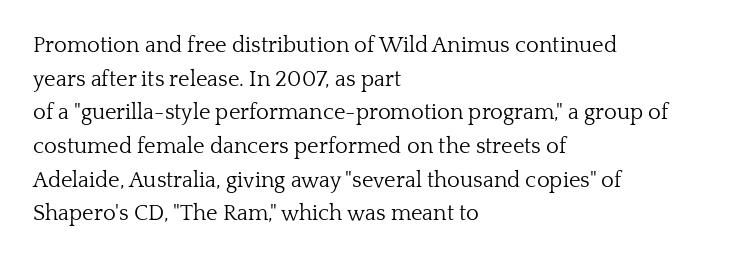
The image shows 22 px text type, upright; set left-aligned, normal line spacing (1.53x), normal letter spacing, not underlined.
